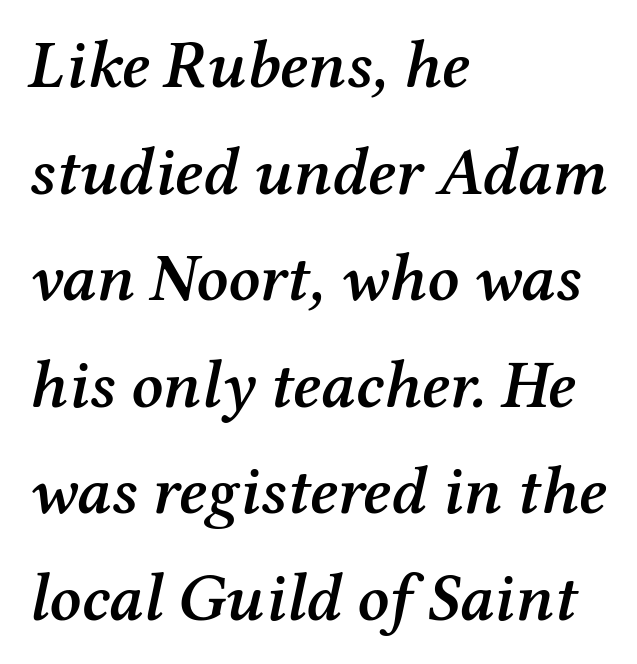
{"serif": "yes", "italic": "yes", "lean": "right", "slant_degrees": 12, "bold": "semi", "weight": "semibold", "width": "normal", "stroke_contrast": "medium", "x_height": "medium", "monospaced": "no", "underline": "no", "align": "left", "line_spacing": "normal", "line_spacing_ratio": 1.59, "letter_spacing": "normal", "letter_spacing_em": 0.0, "glyph_px": 67}
